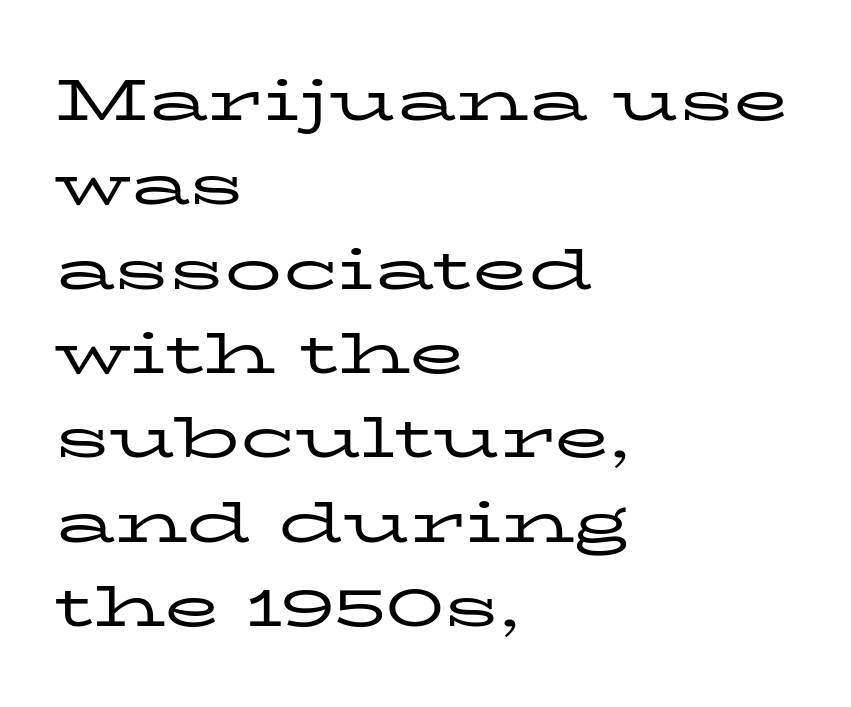
Q: Is the text bold? A: No.
Q: Is the text italic (slanted)? A: No, it is upright.
Q: Is the typeface a serif or a sans-serif typeface? A: Serif.
Q: Is the text underlined? A: No.
Q: How is the paragraph aligned? A: Left-aligned.
Q: Is the spacing between letters normal or unusually wide? A: Normal.
Q: Is the spacing between lines tight, normal or loose? A: Normal.
Q: Width (condensed, normal, or wide)? A: Wide.
Q: Stroke contrast? A: Low.
Q: x-height? A: Medium.
Q: Monospaced? A: No.
